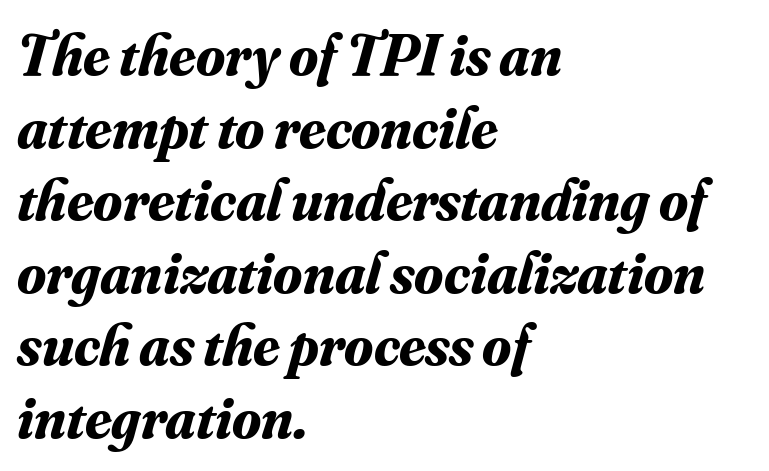
The rendering anchors every line to the left-hand side. Here the designer chose a conventional face with non-uniform glyph widths. Every character sits at an angle, as italics do. Compared with an ordinary text face, these strokes are far heavier — a full bold. The type is set solid horizontally, with unmodified tracking. Regarding serifs, this sample has them.
